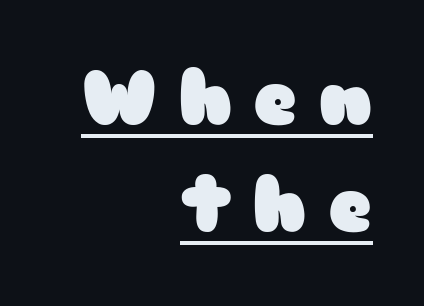
Q: Is the text bold? A: Yes.
Q: Is the text italic (slanted)? A: No, it is upright.
Q: Is the typeface a serif or a sans-serif typeface? A: Sans-serif.
Q: Is the text underlined? A: Yes.
Q: How is the paragraph aligned? A: Right-aligned.
Q: Is the spacing between letters normal or unusually wide? A: Unusually wide.
Q: Is the spacing between lines tight, normal or loose? A: Normal.
Q: Width (condensed, normal, or wide)? A: Wide.
Q: Stroke contrast? A: Low.
Q: x-height? A: Medium.
Q: Monospaced? A: No.
